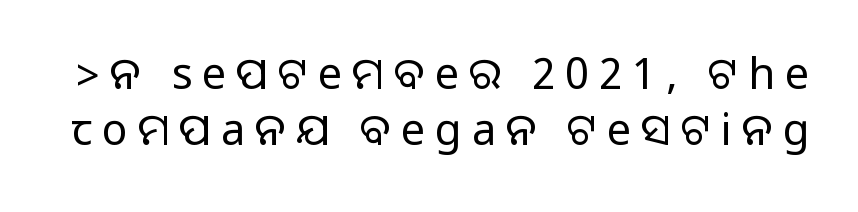
Q: Is the text italic (slanted)? A: No, it is upright.
Q: Is the typeface a serif or a sans-serif typeface? A: Sans-serif.
Q: Is the text underlined? A: No.
Q: Is the spacing between letters normal or unusually wide? A: Unusually wide.
Q: Is the spacing between lines tight, normal or loose? A: Normal.
Q: Width (condensed, normal, or wide)? A: Normal.
Q: Stroke contrast? A: Medium.
Q: Monospaced? A: No.
